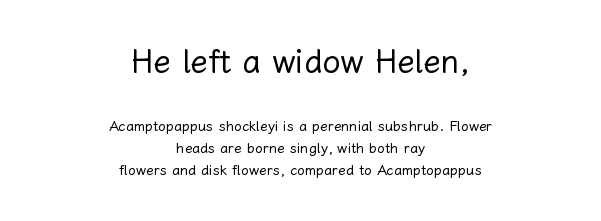
The typography opts for an upright posture over an oblique one. Block one is the big one; block two sits smaller underneath. Nobody drew a line under any word here. Proportional: the letters do not fall into vertical columns.
